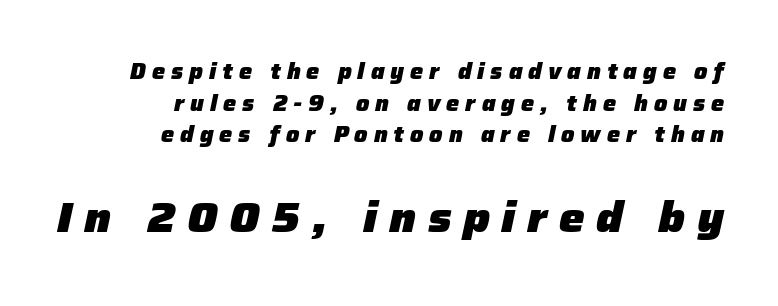
Q: Is the text bold? A: Yes.
Q: Is the text italic (slanted)? A: Yes, it leans right by about 12 degrees.
Q: Is the text underlined? A: No.
Q: How is the paragraph aligned? A: Right-aligned.
Q: Is the spacing between letters normal or unusually wide? A: Unusually wide.
Q: Is the spacing between lines tight, normal or loose? A: Normal.
Q: Which block of text is set in a larger size, the first (top) or the second (bottom)? A: The second (bottom) one.
Q: Width (condensed, normal, or wide)? A: Normal.
Q: Stroke contrast? A: Low.
Q: x-height? A: Medium.
Q: Monospaced? A: No.
